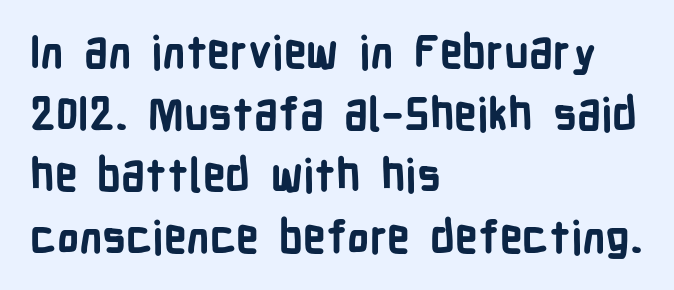
Q: Is the text bold? A: Yes.
Q: Is the text italic (slanted)? A: No, it is upright.
Q: Is the typeface a serif or a sans-serif typeface? A: Sans-serif.
Q: Is the text underlined? A: No.
Q: How is the paragraph aligned? A: Left-aligned.
Q: Is the spacing between letters normal or unusually wide? A: Normal.
Q: Is the spacing between lines tight, normal or loose? A: Normal.
Q: Width (condensed, normal, or wide)? A: Condensed.
Q: Stroke contrast? A: Low.
Q: x-height? A: Medium.
Q: Monospaced? A: No.
